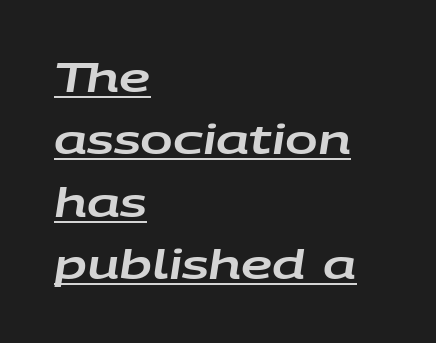
The image shows 39 px wide type, italic (leaning right); set left-aligned, normal line spacing (1.6x), normal letter spacing, underlined; low stroke contrast and a large x-height.
